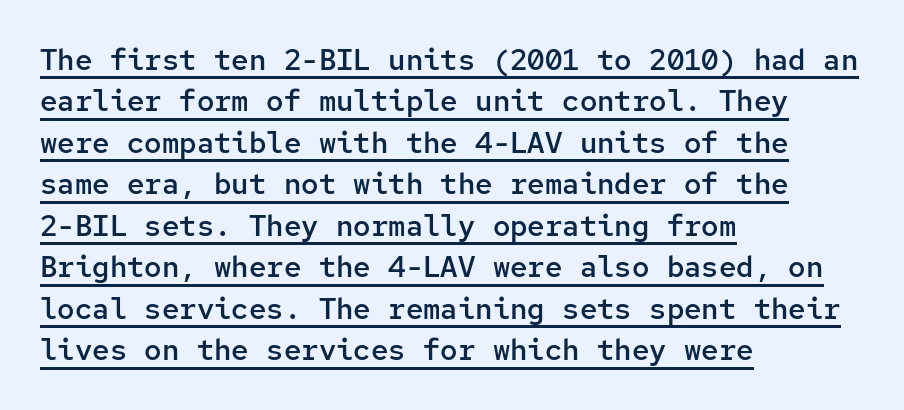
The glyphs in this specimen are sans serif. Each line of the rendering has a horizontal stroke beneath the glyphs. This sample uses an upright cut, with every glyph sitting square on the baseline. Students, note that the glyphs here touch the page at normal intervals. This sample keeps an unexceptional amount of space between lines. The letters march in equal steps, a hallmark of fixed-pitch type.
